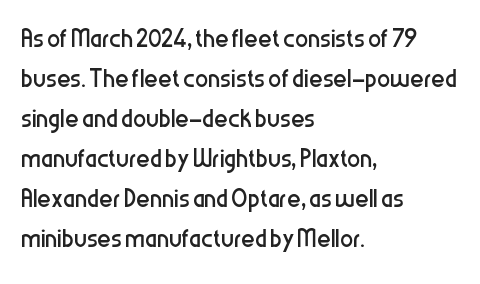
The image shows 33 px regular-weight, condensed sans-serif type, upright; set left-aligned, line spacing 1.21x, normal letter spacing, not underlined; low stroke contrast and a medium x-height.
